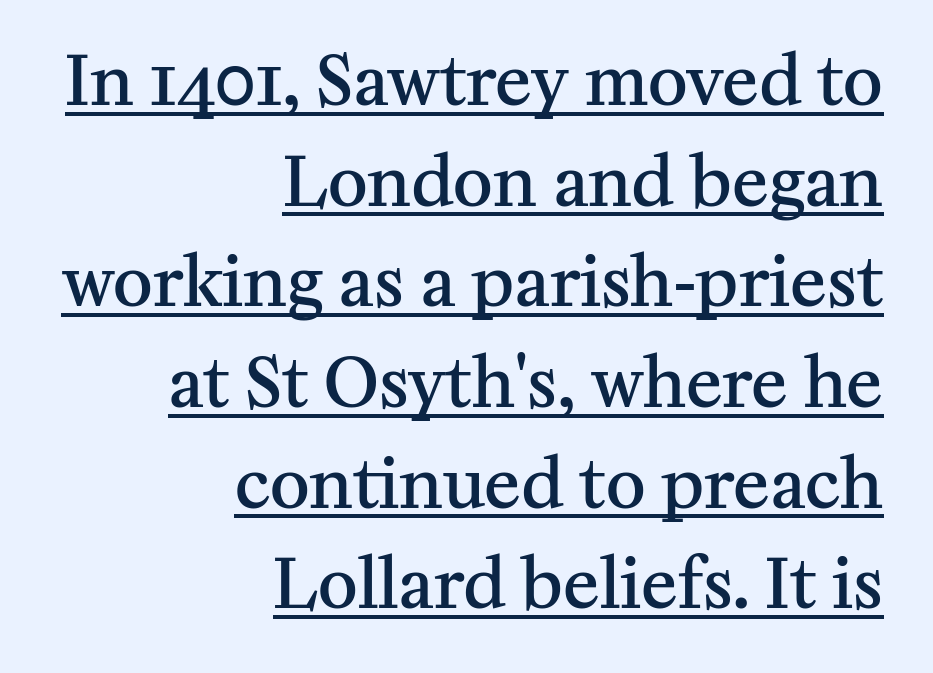
Q: Is the text bold? A: Semi-bold.
Q: Is the text italic (slanted)? A: No, it is upright.
Q: Is the typeface a serif or a sans-serif typeface? A: Serif.
Q: Is the text underlined? A: Yes.
Q: How is the paragraph aligned? A: Right-aligned.
Q: Is the spacing between letters normal or unusually wide? A: Normal.
Q: Is the spacing between lines tight, normal or loose? A: Normal.
Q: Width (condensed, normal, or wide)? A: Normal.
Q: Stroke contrast? A: Medium.
Q: x-height? A: Medium.
Q: Monospaced? A: No.
